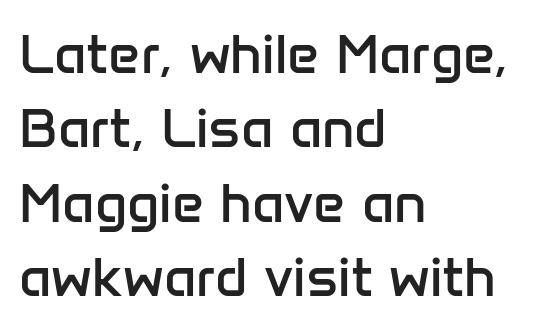
{"serif": "no", "italic": "no", "bold": "no", "weight": "regular", "width": "normal", "stroke_contrast": "low", "x_height": "medium", "monospaced": "no", "underline": "no", "align": "left", "line_spacing": "normal", "line_spacing_ratio": 1.33, "letter_spacing": "normal", "letter_spacing_em": 0.0, "glyph_px": 56}
